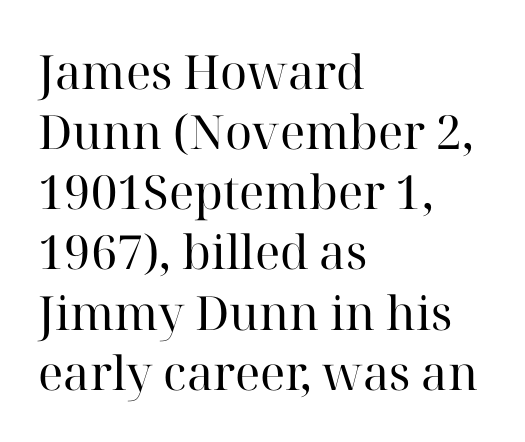
{"serif": "yes", "italic": "no", "bold": "no", "weight": "regular", "width": "normal", "stroke_contrast": "high", "x_height": "medium", "monospaced": "no", "underline": "no", "align": "left", "line_spacing": "normal", "line_spacing_ratio": 1.28, "letter_spacing": "normal", "letter_spacing_em": 0.0, "glyph_px": 47}
